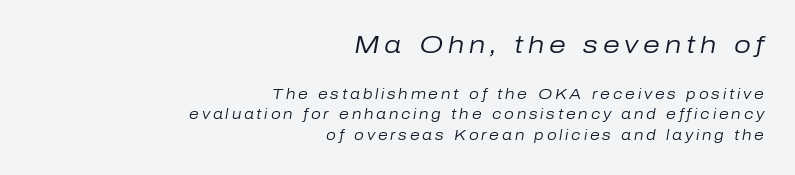
Is the letter spacing exaggerated? Yes — the characters are pushed far apart. The ragged edge is on the left, which tells us the setting is flush right. Style check: oblique. Vertical spacing — default. Block one is the big one; block two sits smaller underneath.
